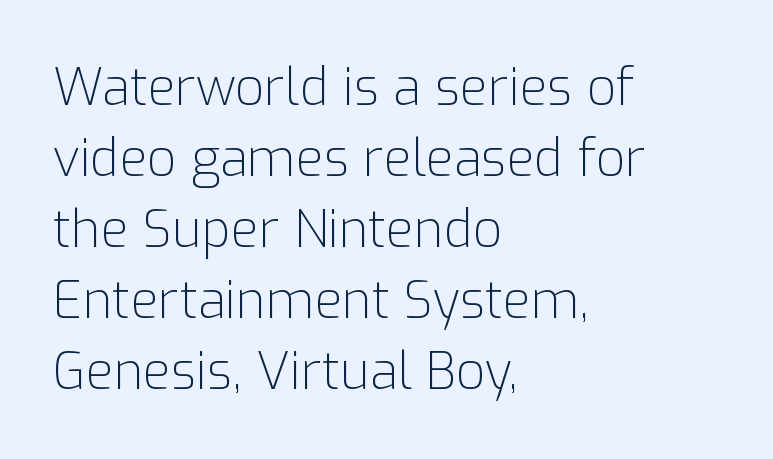
The image shows 51 px light sans-serif type, upright; set left-aligned, normal line spacing (1.39x), normal letter spacing, not underlined; low stroke contrast and a medium x-height.
